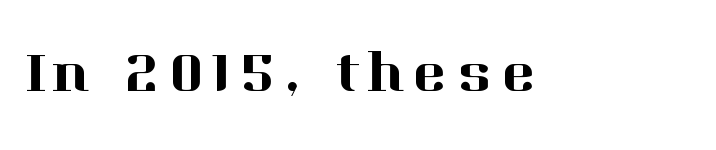
{"serif": "yes", "italic": "no", "width": "normal", "stroke_contrast": "high", "x_height": "medium", "monospaced": "no", "underline": "no", "glyph_px": 58}
